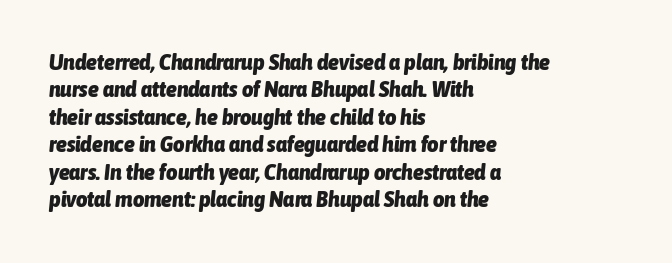
Normally led — the rows are evenly, conventionally spaced. Typesetter's note: full bold, strokes at maximum text heaviness. Underline: absent. Slant detected: the letters are inclined. The gaps between neighbouring characters are ordinary and unremarkable.
